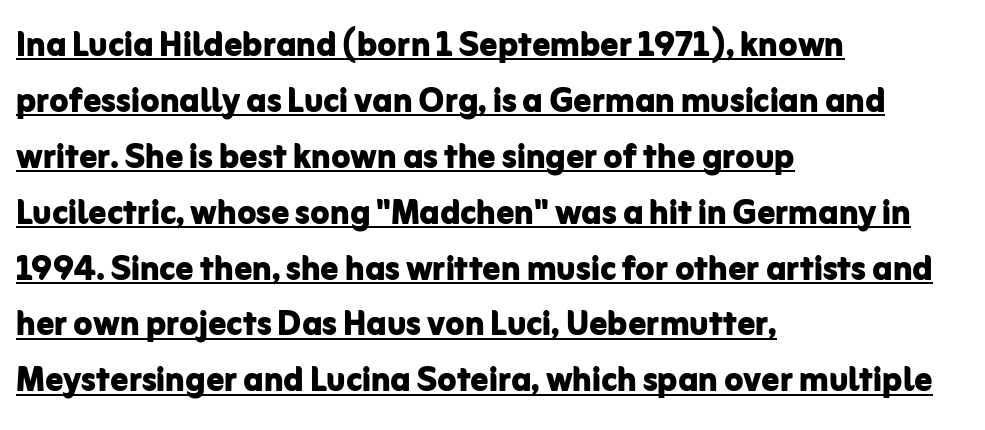
The image shows 44 px bold sans-serif type, upright; set left-aligned, normal line spacing (1.27x), normal letter spacing, underlined; low stroke contrast and a medium x-height.
